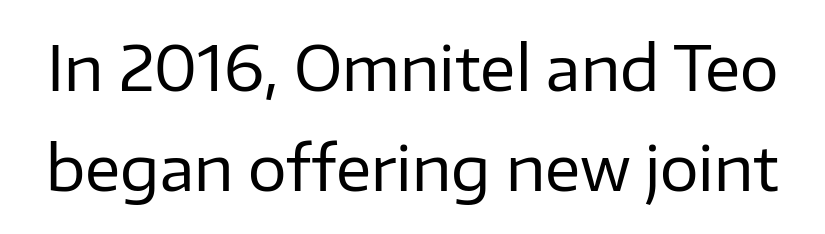
Q: Is the text bold? A: No.
Q: Is the text italic (slanted)? A: No, it is upright.
Q: Is the typeface a serif or a sans-serif typeface? A: Sans-serif.
Q: Is the text underlined? A: No.
Q: Is the spacing between letters normal or unusually wide? A: Normal.
Q: Is the spacing between lines tight, normal or loose? A: Normal.
Q: Width (condensed, normal, or wide)? A: Normal.
Q: Stroke contrast? A: Low.
Q: x-height? A: Medium.
Q: Monospaced? A: No.
